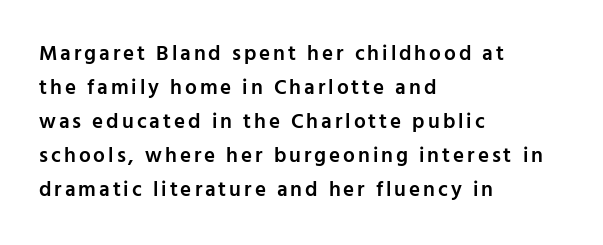
Q: Is the text bold? A: Semi-bold.
Q: Is the text italic (slanted)? A: No, it is upright.
Q: Is the text underlined? A: No.
Q: How is the paragraph aligned? A: Left-aligned.
Q: Is the spacing between lines tight, normal or loose? A: Normal.
